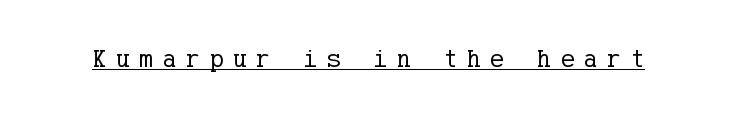
Q: Is the text bold? A: No.
Q: Is the text italic (slanted)? A: No, it is upright.
Q: Is the text underlined? A: Yes.
Q: Is the spacing between letters normal or unusually wide? A: Unusually wide.
